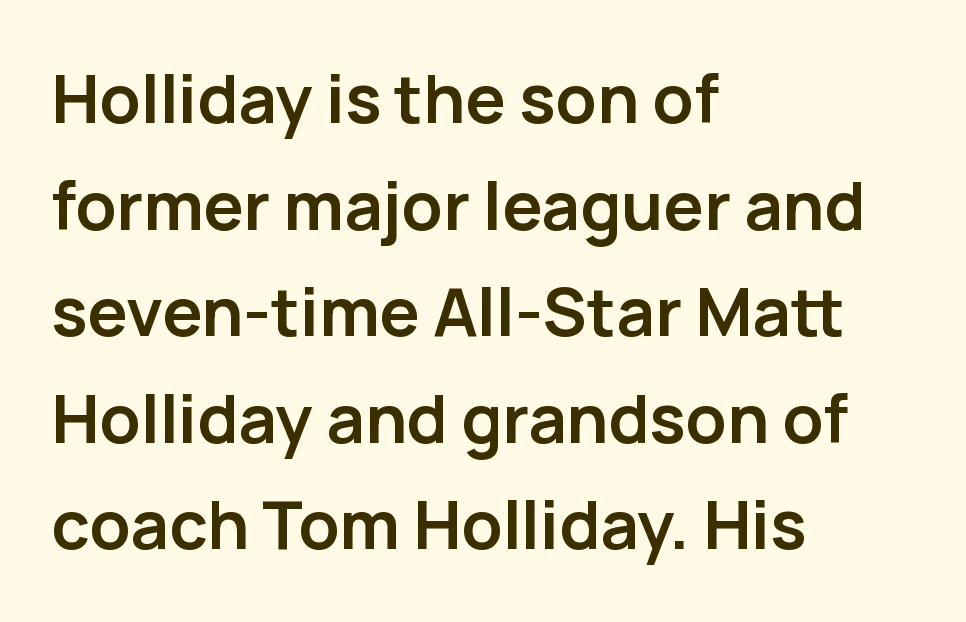
{"serif": "no", "italic": "no", "bold": "yes", "weight": "semibold", "width": "normal", "stroke_contrast": "low", "x_height": "medium", "monospaced": "no", "underline": "no", "align": "left", "line_spacing": "normal", "line_spacing_ratio": 1.59, "letter_spacing": "normal", "letter_spacing_em": 0.0, "glyph_px": 67}
